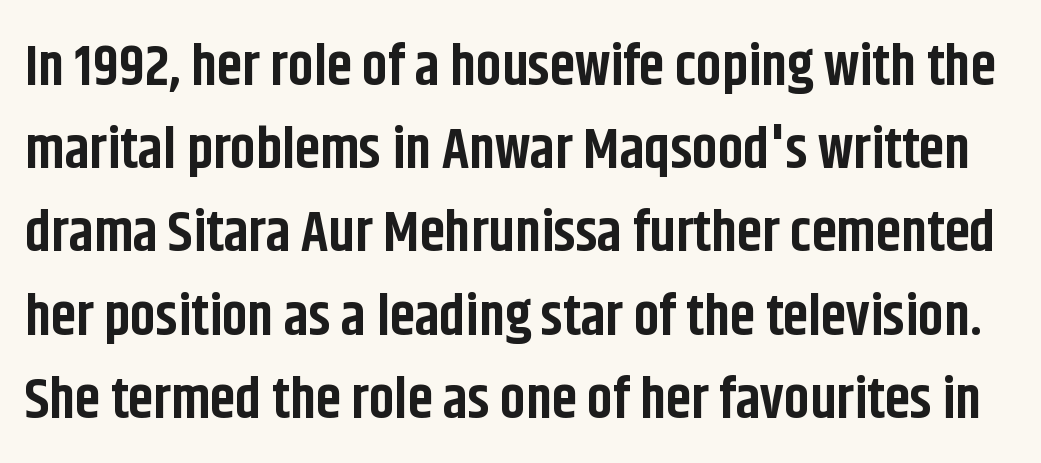
The image shows 57 px bold, condensed sans-serif type, upright; set normal line spacing (1.46x), normal letter spacing, not underlined; low stroke contrast and a large x-height.
